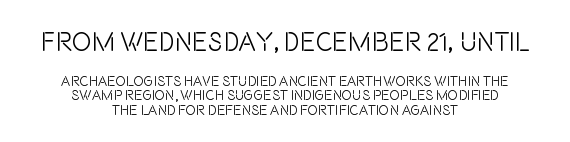
{"italic": "no", "bold": "no", "underline": "no", "align": "center", "line_spacing": "tight", "line_spacing_ratio": 1.04, "letter_spacing": "normal", "letter_spacing_em": 0.0, "larger_block": "first", "size_ratio": 1.86, "glyph_px": 26}
